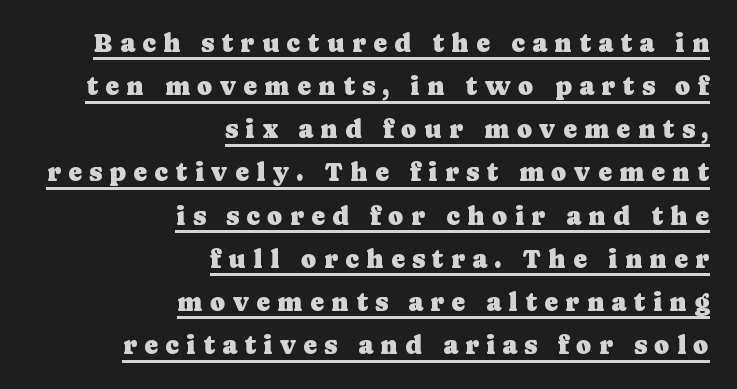
Is the block centered? No — it sits flush against the right margin. Underlined type. The letterforms stand isolated, each surrounded by extra space. Summary of vertical rhythm: regular, with standard interline spacing. Notice how the stems are strictly vertical — no italics here.
